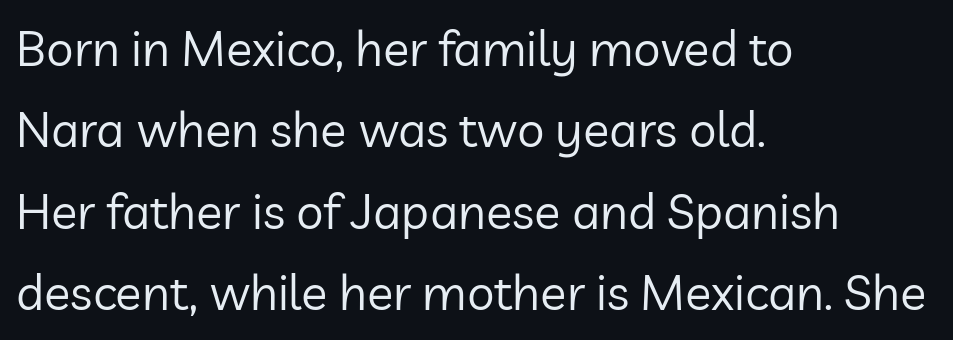
{"serif": "no", "italic": "no", "bold": "no", "weight": "regular", "width": "normal", "stroke_contrast": "low", "x_height": "medium", "monospaced": "no", "underline": "no", "align": "left", "line_spacing": "normal", "line_spacing_ratio": 1.66, "letter_spacing": "normal", "letter_spacing_em": 0.0, "glyph_px": 49}
